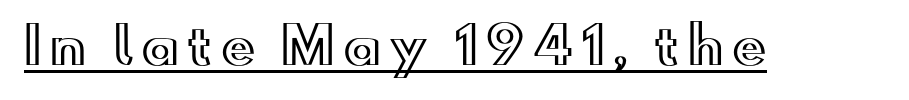
{"italic": "no", "width": "wide", "x_height": "small", "monospaced": "no", "underline": "yes", "glyph_px": 51}
